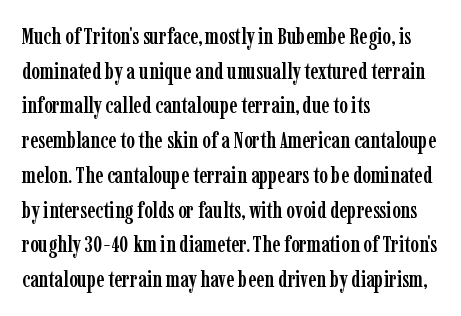
Q: Is the text italic (slanted)? A: No, it is upright.
Q: Is the text underlined? A: No.
Q: How is the paragraph aligned? A: Left-aligned.
Q: Is the spacing between letters normal or unusually wide? A: Normal.
Q: Is the spacing between lines tight, normal or loose? A: Normal.
